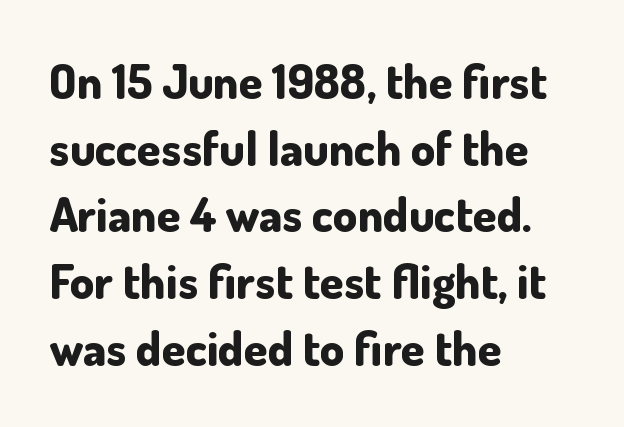
Q: Is the text bold? A: Yes.
Q: Is the text italic (slanted)? A: No, it is upright.
Q: Is the typeface a serif or a sans-serif typeface? A: Sans-serif.
Q: Is the text underlined? A: No.
Q: How is the paragraph aligned? A: Left-aligned.
Q: Is the spacing between letters normal or unusually wide? A: Normal.
Q: Is the spacing between lines tight, normal or loose? A: Normal.
Q: Width (condensed, normal, or wide)? A: Normal.
Q: Stroke contrast? A: Low.
Q: x-height? A: Small.
Q: Monospaced? A: No.
